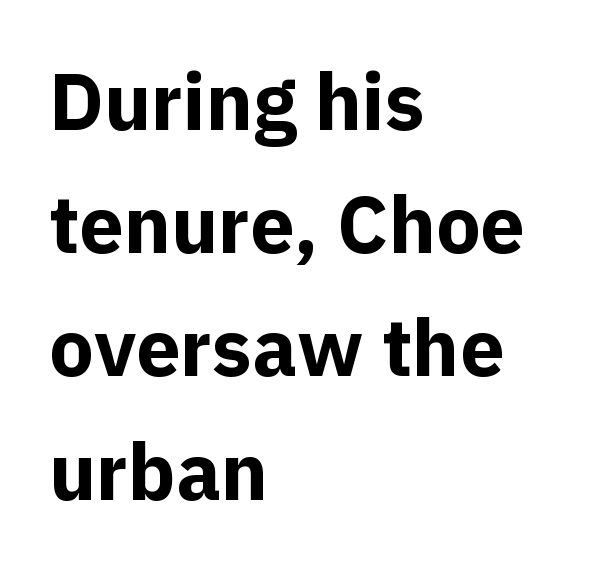
Q: Is the text bold? A: Yes.
Q: Is the text italic (slanted)? A: No, it is upright.
Q: Is the typeface a serif or a sans-serif typeface? A: Sans-serif.
Q: Is the text underlined? A: No.
Q: How is the paragraph aligned? A: Left-aligned.
Q: Is the spacing between letters normal or unusually wide? A: Normal.
Q: Is the spacing between lines tight, normal or loose? A: Normal.
Q: Width (condensed, normal, or wide)? A: Normal.
Q: x-height? A: Medium.
Q: Monospaced? A: No.
